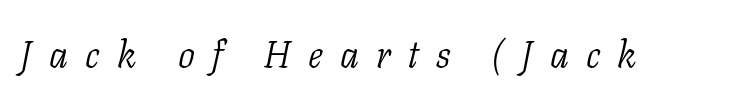
{"serif": "yes", "italic": "yes", "lean": "right", "slant_degrees": 11, "bold": "no", "weight": "light", "width": "normal", "stroke_contrast": "low", "x_height": "medium", "monospaced": "no", "underline": "no", "letter_spacing": "wide", "letter_spacing_em": 0.45, "glyph_px": 38}
